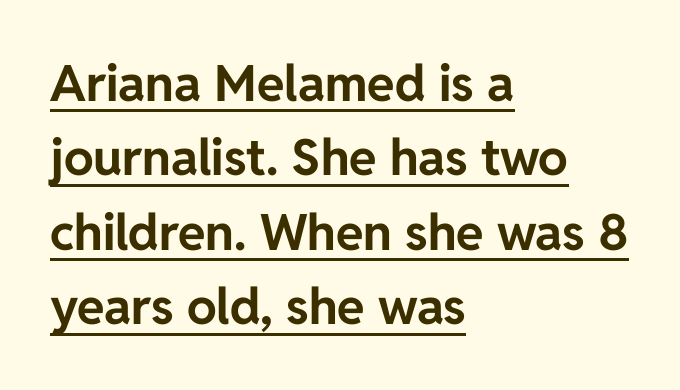
In terms of leading, this rendering sits right in the middle. Classification — sans serif. Emphasis by weight is at full strength: bold. The rag falls on the right side of this text block. Proportional: the letters do not fall into vertical columns.
